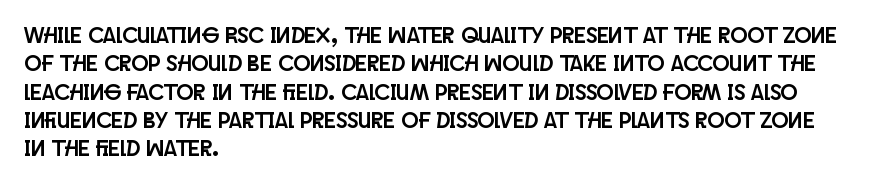
The image shows 23 px text type, upright; set left-aligned, line spacing 1.23x, normal letter spacing, not underlined.
